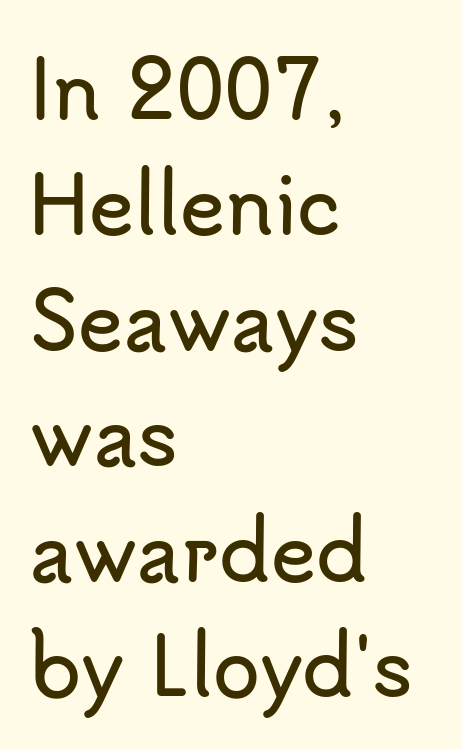
The rendering anchors every line to the left-hand side. I'd call this a sans setting — the letters go barefoot. Do the letters lean? They stand straight. Each letter keeps its own natural width here, so spacing adapts to shape.
